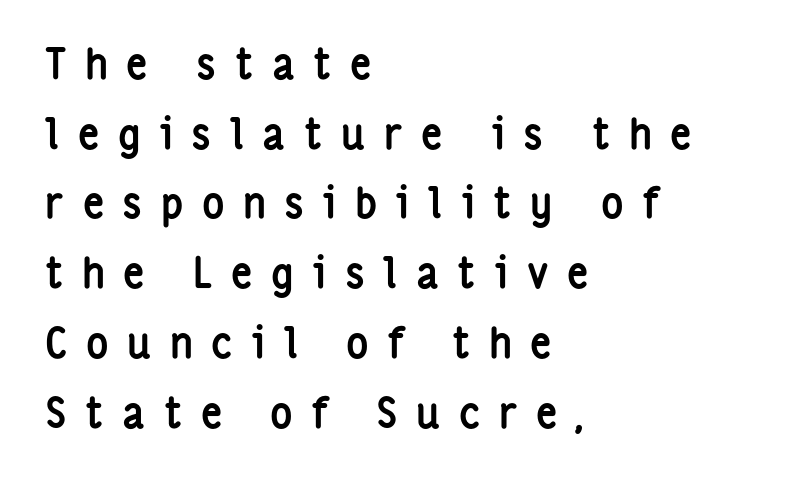
The image shows 42 px semibold, condensed sans-serif type, upright; set left-aligned, normal line spacing (1.66x), unusually wide letter spacing (+0.44 em), not underlined; low stroke contrast and a medium x-height.
